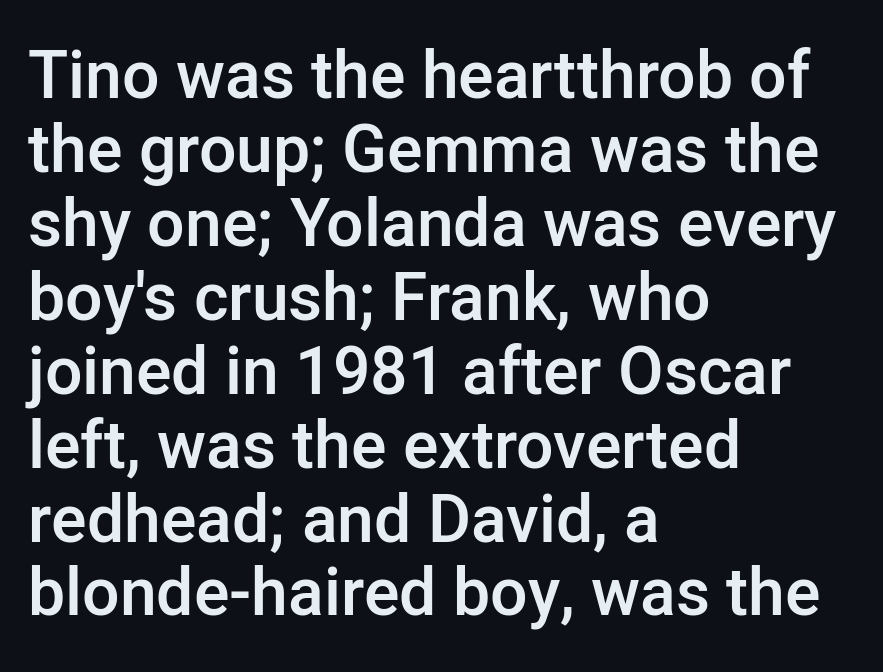
The image shows 66 px semibold sans-serif type, upright; set left-aligned, tight line spacing (1.12x), normal letter spacing, not underlined; low stroke contrast and a medium x-height.
